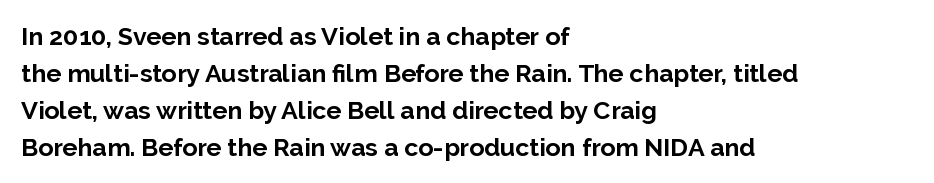
The image shows 25 px bold type, upright; set left-aligned, normal line spacing (1.48x), normal letter spacing, not underlined.
